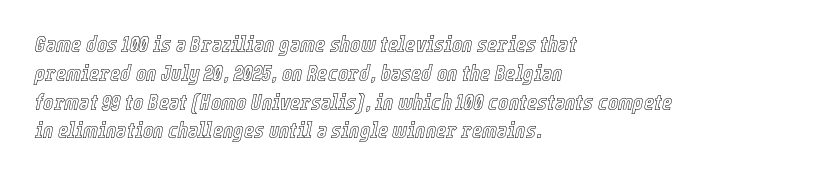
{"italic": "yes", "lean": "right", "slant_degrees": 12, "underline": "no", "align": "left", "line_spacing": "normal", "line_spacing_ratio": 1.31, "letter_spacing": "normal", "letter_spacing_em": 0.0, "glyph_px": 22}
